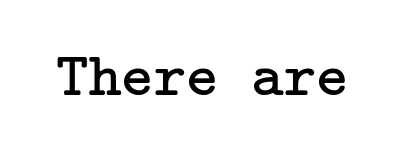
The image shows 62 px regular-weight serif type, upright; set normal letter spacing, not underlined; low stroke contrast and a medium x-height.
